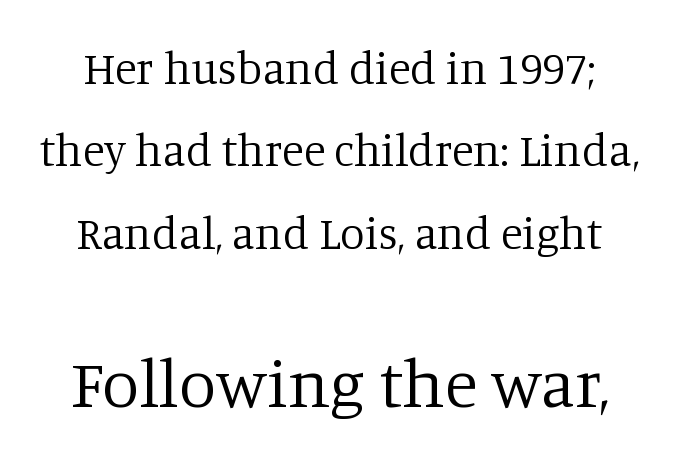
{"serif": "yes", "italic": "no", "bold": "no", "weight": "regular", "width": "normal", "stroke_contrast": "low", "x_height": "large", "monospaced": "no", "underline": "no", "line_spacing_ratio": 1.83, "letter_spacing": "normal", "letter_spacing_em": 0.0, "larger_block": "second", "size_ratio": 1.51, "glyph_px": 68}
